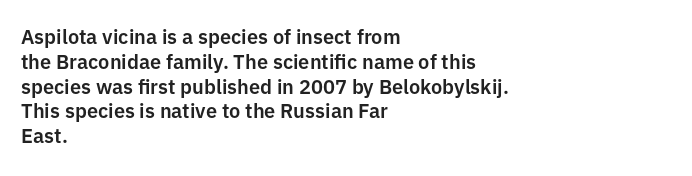
{"italic": "no", "underline": "no", "align": "left", "line_spacing_ratio": 1.24, "letter_spacing": "normal", "letter_spacing_em": 0.0, "glyph_px": 20}
